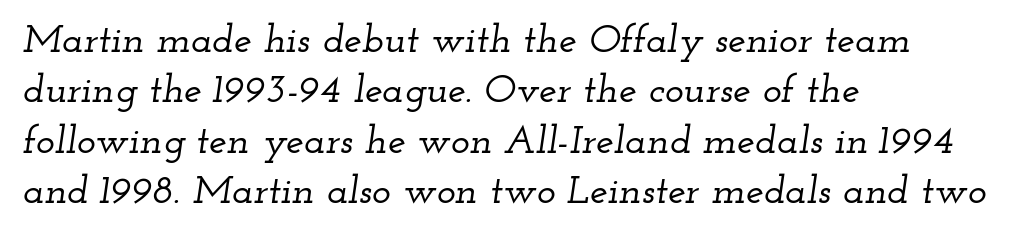
The image shows 40 px wide serif type, italic (leaning right); set left-aligned, normal line spacing (1.26x), normal letter spacing, not underlined; low stroke contrast and a small x-height.
